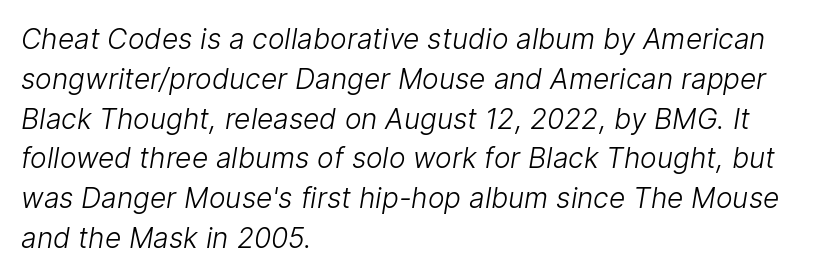
Q: Is the text bold? A: No.
Q: Is the typeface a serif or a sans-serif typeface? A: Sans-serif.
Q: Is the text underlined? A: No.
Q: How is the paragraph aligned? A: Left-aligned.
Q: Is the spacing between letters normal or unusually wide? A: Normal.
Q: Is the spacing between lines tight, normal or loose? A: Normal.
Q: Width (condensed, normal, or wide)? A: Normal.
Q: Stroke contrast? A: Low.
Q: x-height? A: Medium.
Q: Monospaced? A: No.
